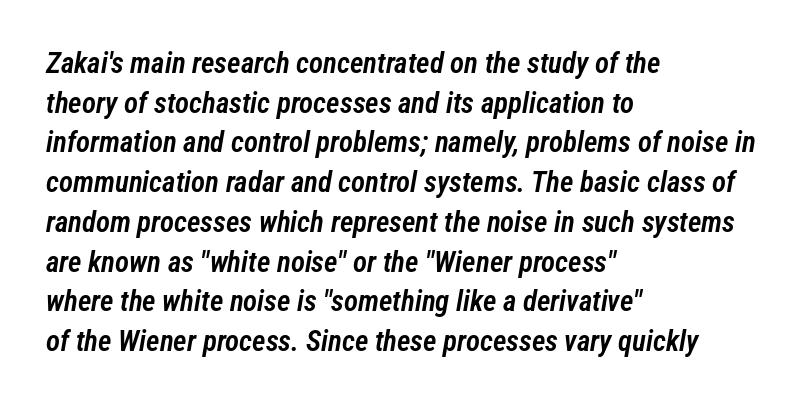
Tracking here is standard; glyphs follow each other at the usual distance. You could not count columns in this text — the font is proportionally spaced. The setting favours the left margin, as ordinary paragraphs usually do. Weight check: semibold — heavier than regular, not quite bold. The specimen omits any rule beneath the text block's lines.
